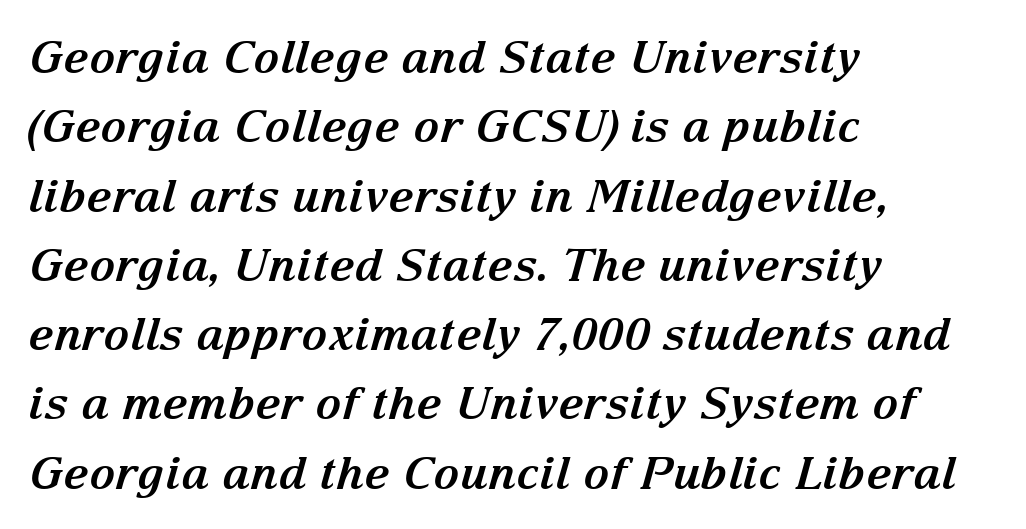
Notice how descenders clear the ascenders below comfortably — that's standard leading. The space directly below the letters is spotless. Does the lettering tilt? It does — this is italic. Honestly, the letter spacing is just normal — you wouldn't notice it.
